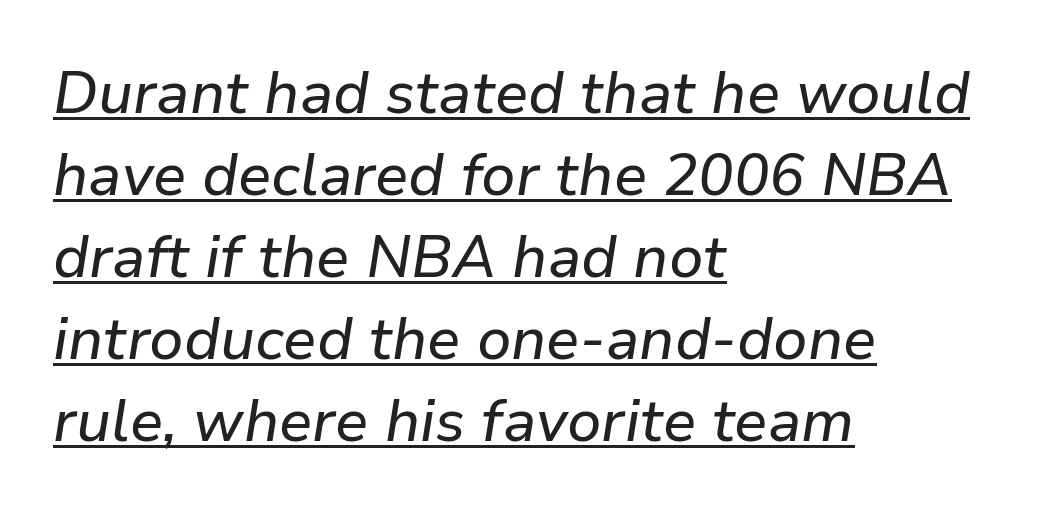
{"italic": "yes", "lean": "right", "slant_degrees": 9, "width": "normal", "stroke_contrast": "low", "x_height": "medium", "monospaced": "no", "underline": "yes", "align": "left", "line_spacing": "normal", "line_spacing_ratio": 1.39, "letter_spacing": "normal", "letter_spacing_em": 0.0, "glyph_px": 59}
